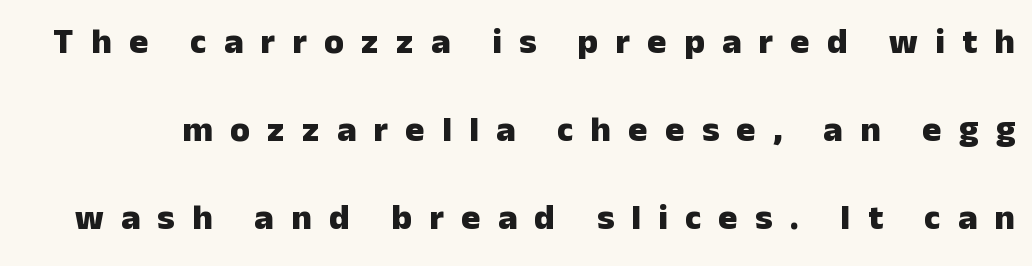
The image shows 36 px heavy sans-serif type, upright; set loose line spacing (2.44x), unusually wide letter spacing (+0.48 em), not underlined; low stroke contrast and a medium x-height.
